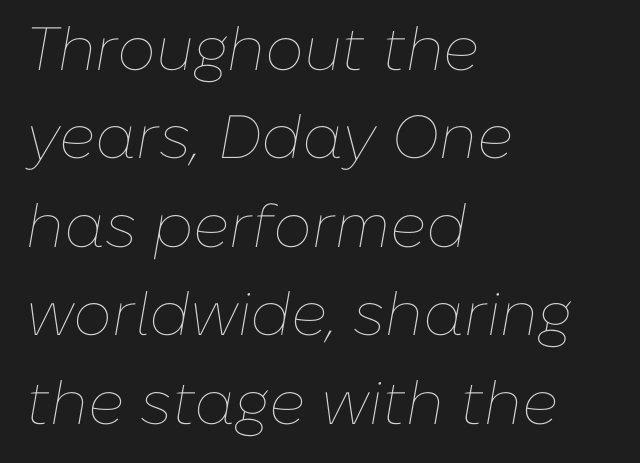
Q: Is the text bold? A: No.
Q: Is the text italic (slanted)? A: Yes, it leans right by about 10 degrees.
Q: Is the text underlined? A: No.
Q: How is the paragraph aligned? A: Left-aligned.
Q: Is the spacing between letters normal or unusually wide? A: Normal.
Q: Is the spacing between lines tight, normal or loose? A: Normal.
Q: Width (condensed, normal, or wide)? A: Normal.
Q: Stroke contrast? A: Low.
Q: x-height? A: Medium.
Q: Monospaced? A: No.
